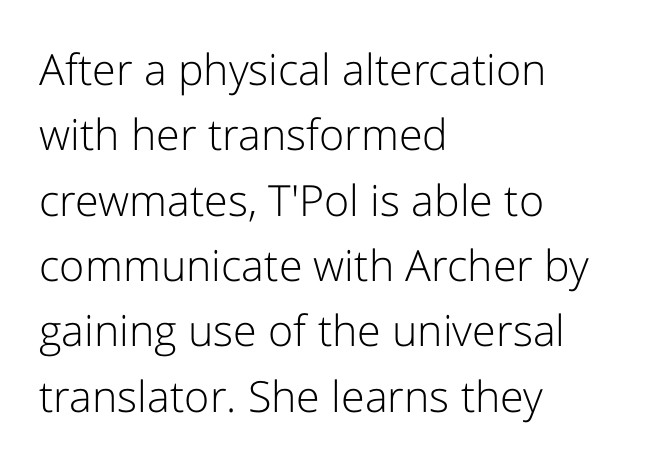
{"serif": "no", "italic": "no", "bold": "no", "weight": "light", "width": "normal", "stroke_contrast": "low", "x_height": "medium", "monospaced": "no", "underline": "no", "align": "left", "line_spacing": "normal", "line_spacing_ratio": 1.52, "letter_spacing": "normal", "letter_spacing_em": 0.0, "glyph_px": 43}
